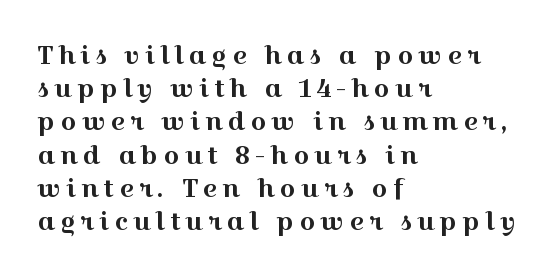
Q: Is the text italic (slanted)? A: No, it is upright.
Q: Is the text underlined? A: No.
Q: How is the paragraph aligned? A: Left-aligned.
Q: Is the spacing between letters normal or unusually wide? A: Unusually wide.
Q: Is the spacing between lines tight, normal or loose? A: Normal.
